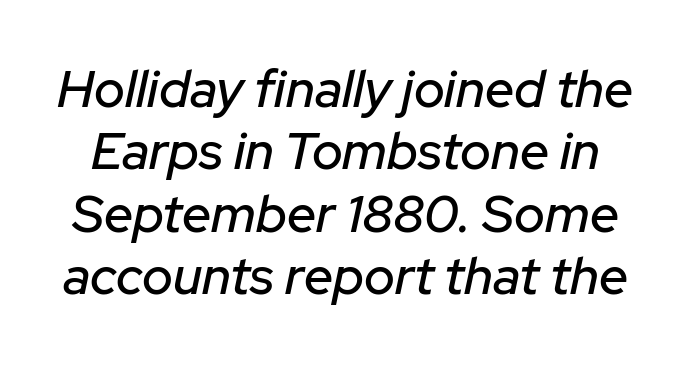
{"italic": "yes", "lean": "right", "slant_degrees": 12, "width": "normal", "stroke_contrast": "low", "x_height": "medium", "monospaced": "no", "underline": "no", "line_spacing_ratio": 1.2, "letter_spacing": "normal", "letter_spacing_em": 0.0, "glyph_px": 52}
